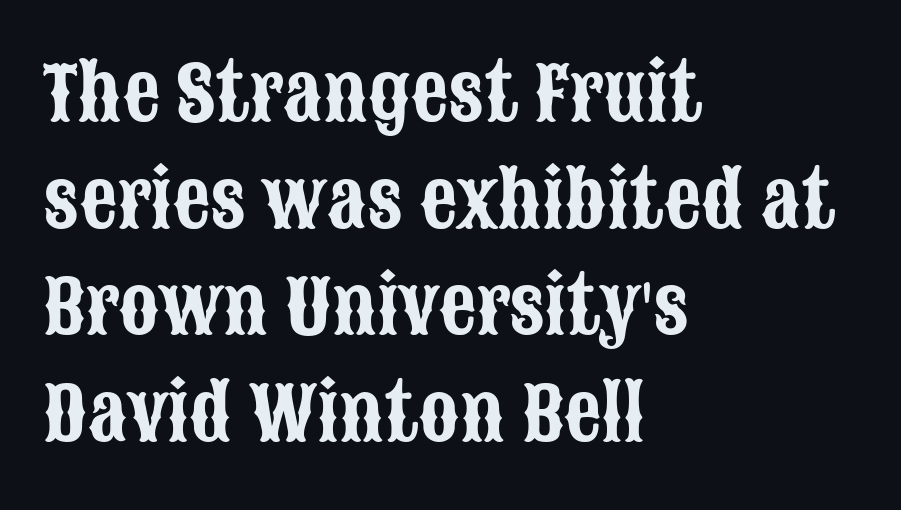
{"serif": "no", "italic": "no", "width": "condensed", "stroke_contrast": "low", "x_height": "large", "monospaced": "no", "underline": "no", "align": "left", "line_spacing": "normal", "line_spacing_ratio": 1.44, "letter_spacing": "normal", "letter_spacing_em": 0.0, "glyph_px": 74}
